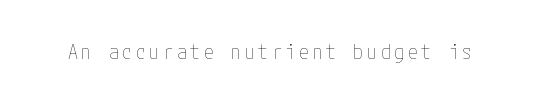
The type sits square on the baseline with zero lean. The strip under each line holds only bare page. Is the stroke heavy? The answer is a plain regular-or-lighter.
